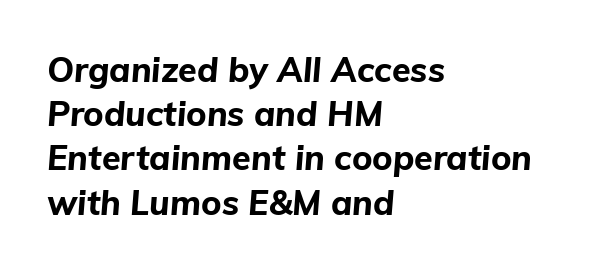
Q: Is the text bold? A: Yes.
Q: Is the text italic (slanted)? A: Yes, it leans right by about 5 degrees.
Q: Is the text underlined? A: No.
Q: How is the paragraph aligned? A: Left-aligned.
Q: Is the spacing between letters normal or unusually wide? A: Normal.
Q: Is the spacing between lines tight, normal or loose? A: Normal.
Q: Width (condensed, normal, or wide)? A: Normal.
Q: Stroke contrast? A: Low.
Q: x-height? A: Medium.
Q: Monospaced? A: No.
